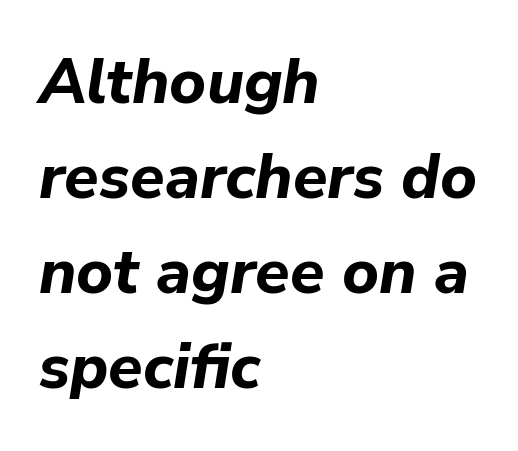
Each line starts at the same left margin while the right side varies. Notice how descenders clear the ascenders below comfortably — that's standard leading. Rendered with sloped, italic letterforms. Beneath every word, the page is bare. Words appear dense and cohesive because spacing is normal.
